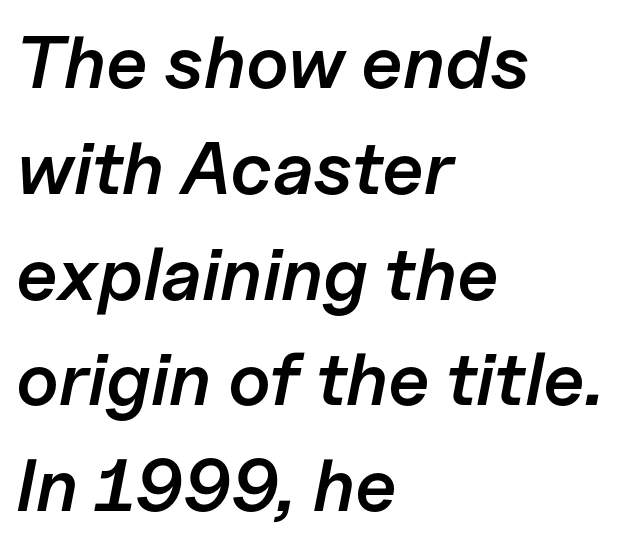
{"italic": "yes", "lean": "right", "slant_degrees": 11, "bold": "semi", "weight": "semibold", "width": "normal", "stroke_contrast": "low", "x_height": "medium", "monospaced": "no", "underline": "no", "align": "left", "line_spacing": "normal", "line_spacing_ratio": 1.43, "letter_spacing": "normal", "letter_spacing_em": 0.0, "glyph_px": 74}
